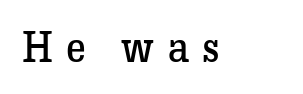
Q: Is the text bold? A: No.
Q: Is the text italic (slanted)? A: No, it is upright.
Q: Is the typeface a serif or a sans-serif typeface? A: Serif.
Q: Is the text underlined? A: No.
Q: Is the spacing between letters normal or unusually wide? A: Unusually wide.
Q: Width (condensed, normal, or wide)? A: Normal.
Q: Stroke contrast? A: Low.
Q: x-height? A: Medium.
Q: Monospaced? A: No.
